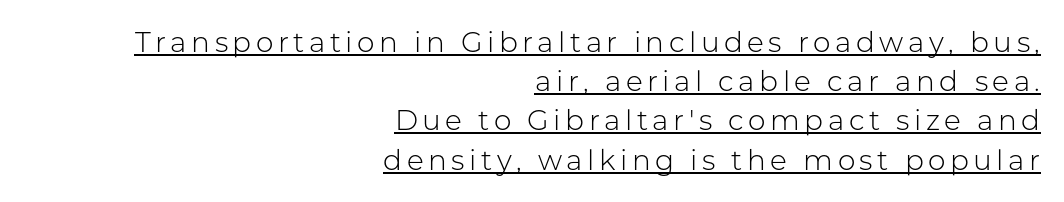
The image shows 28 px light sans-serif type, upright; set right-aligned, normal line spacing (1.4x), underlined; low stroke contrast and a medium x-height.
